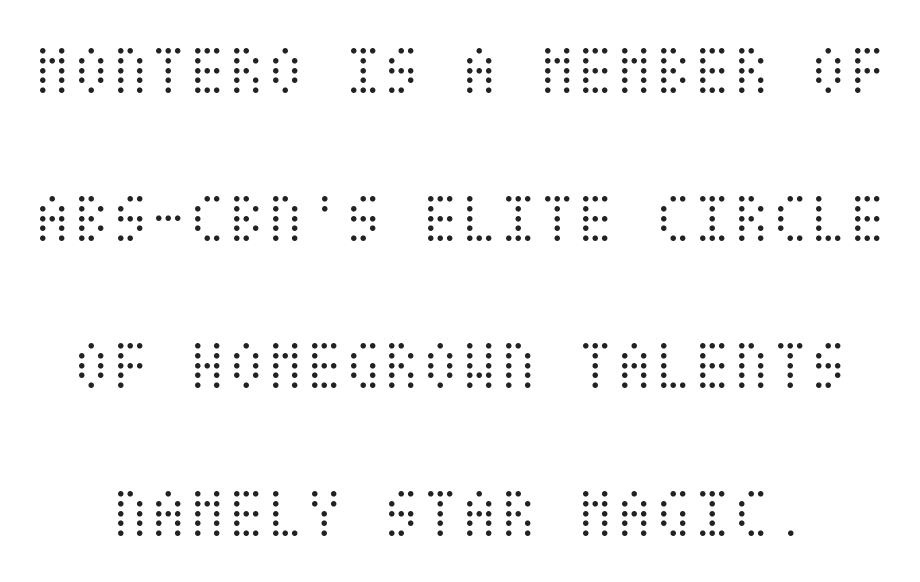
Q: Is the text bold? A: No.
Q: Is the text italic (slanted)? A: No, it is upright.
Q: Is the text underlined? A: No.
Q: Is the spacing between letters normal or unusually wide? A: Normal.
Q: Is the spacing between lines tight, normal or loose? A: Loose.
Q: Width (condensed, normal, or wide)? A: Condensed.
Q: Stroke contrast? A: Medium.
Q: x-height? A: Large.
